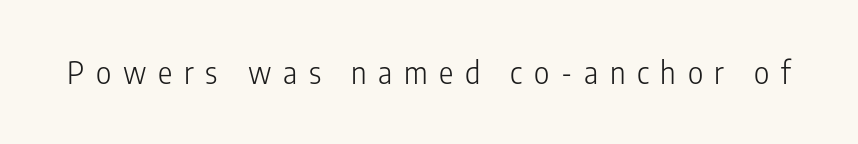
Is this a fixed-width face? No — the glyphs have proportional, varying widths. No feet cap the strokes, marking this as sans-serif type. What stands out about the letter spacing? Its width — letters are far apart. Stem width sits at or under what a default text font uses. Unlike italic type, these characters show no tilt at all.
